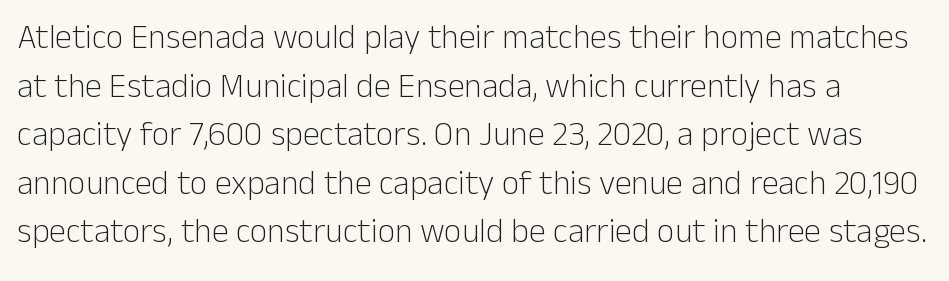
The image shows 34 px light sans-serif type, upright; set normal line spacing (1.43x), normal letter spacing, not underlined; low stroke contrast and a medium x-height.
